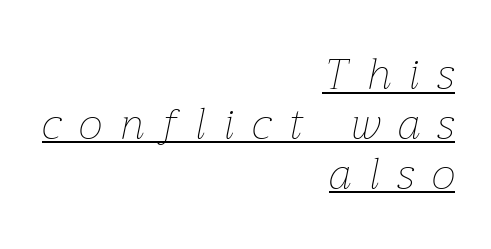
Q: Is the text bold? A: No.
Q: Is the text italic (slanted)? A: Yes, it leans right by about 12 degrees.
Q: Is the text underlined? A: Yes.
Q: How is the paragraph aligned? A: Right-aligned.
Q: Is the spacing between letters normal or unusually wide? A: Unusually wide.
Q: Width (condensed, normal, or wide)? A: Normal.
Q: Stroke contrast? A: Low.
Q: x-height? A: Medium.
Q: Monospaced? A: No.
